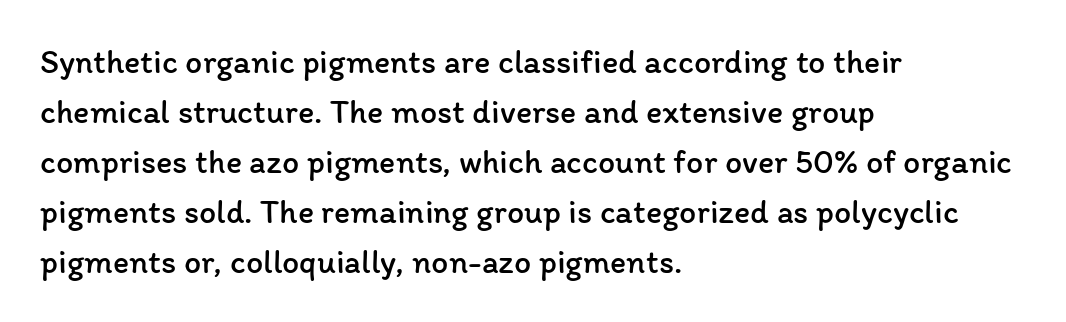
{"italic": "no", "bold": "no", "weight": "regular", "width": "normal", "stroke_contrast": "low", "x_height": "medium", "monospaced": "no", "underline": "no", "align": "left", "line_spacing": "normal", "line_spacing_ratio": 1.47, "letter_spacing": "normal", "letter_spacing_em": 0.0, "glyph_px": 34}
